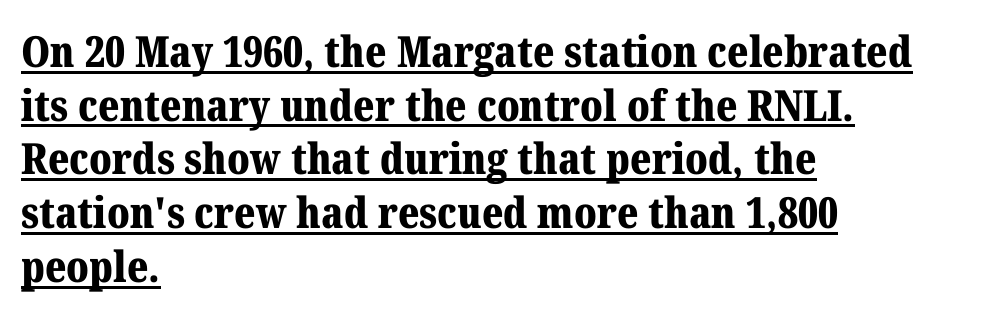
This sample uses an upright cut, with every glyph sitting square on the baseline. The gaps between neighbouring characters are ordinary and unremarkable. Layout note: lines flush left. Pretty heavy lettering here — definitely bold.
